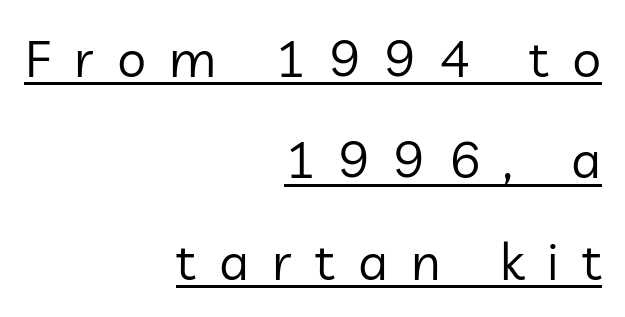
These lines have a slow, spaced-out rhythm from letter to letter. Nothing sits at the stroke ends, so this counts as sans-serif. Stems and bowls with no extra thickness — not bold. The setting favours the right margin, as signatures and pull-quotes sometimes do. The letters stand upright; this is a roman face. Whoever set this chose breathing room over compactness in the vertical rhythm.
